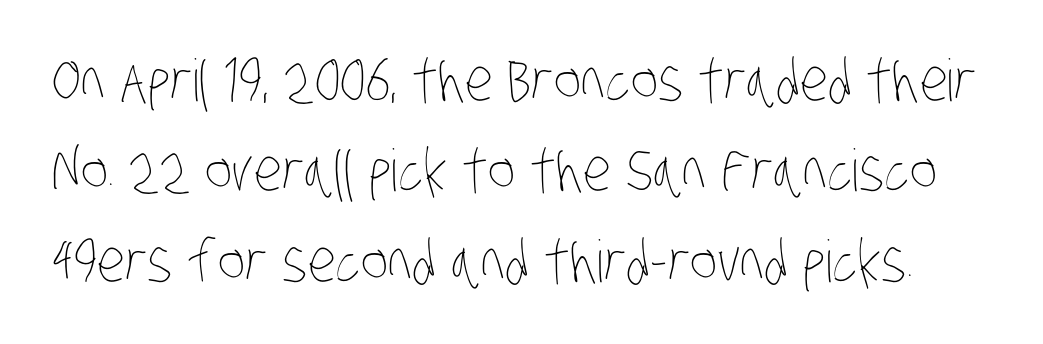
Q: Is the text bold? A: No.
Q: Is the text underlined? A: No.
Q: Is the spacing between letters normal or unusually wide? A: Normal.
Q: Is the spacing between lines tight, normal or loose? A: Normal.
Q: Width (condensed, normal, or wide)? A: Condensed.
Q: Stroke contrast? A: Low.
Q: x-height? A: Large.
Q: Monospaced? A: No.
